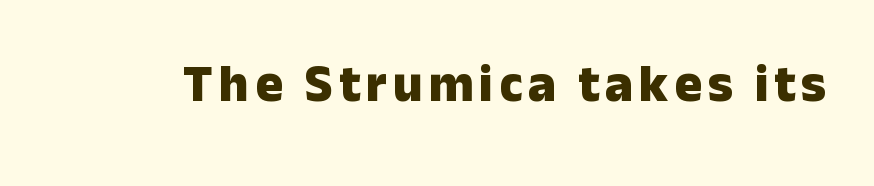
{"serif": "no", "italic": "no", "bold": "yes", "weight": "heavy", "width": "normal", "stroke_contrast": "low", "x_height": "medium", "monospaced": "no", "underline": "no", "glyph_px": 52}
